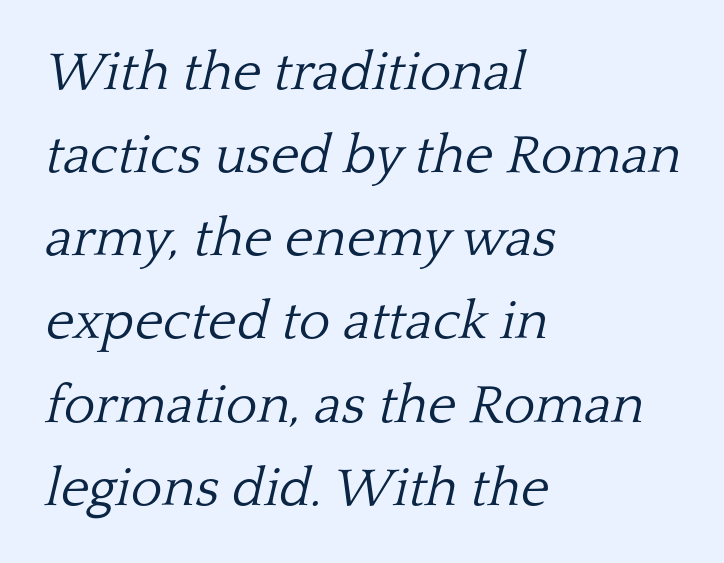
{"serif": "yes", "italic": "yes", "lean": "right", "slant_degrees": 13, "bold": "no", "weight": "light", "width": "normal", "stroke_contrast": "low", "x_height": "medium", "monospaced": "no", "underline": "no", "align": "left", "line_spacing": "normal", "line_spacing_ratio": 1.54, "letter_spacing": "normal", "letter_spacing_em": 0.0, "glyph_px": 54}
